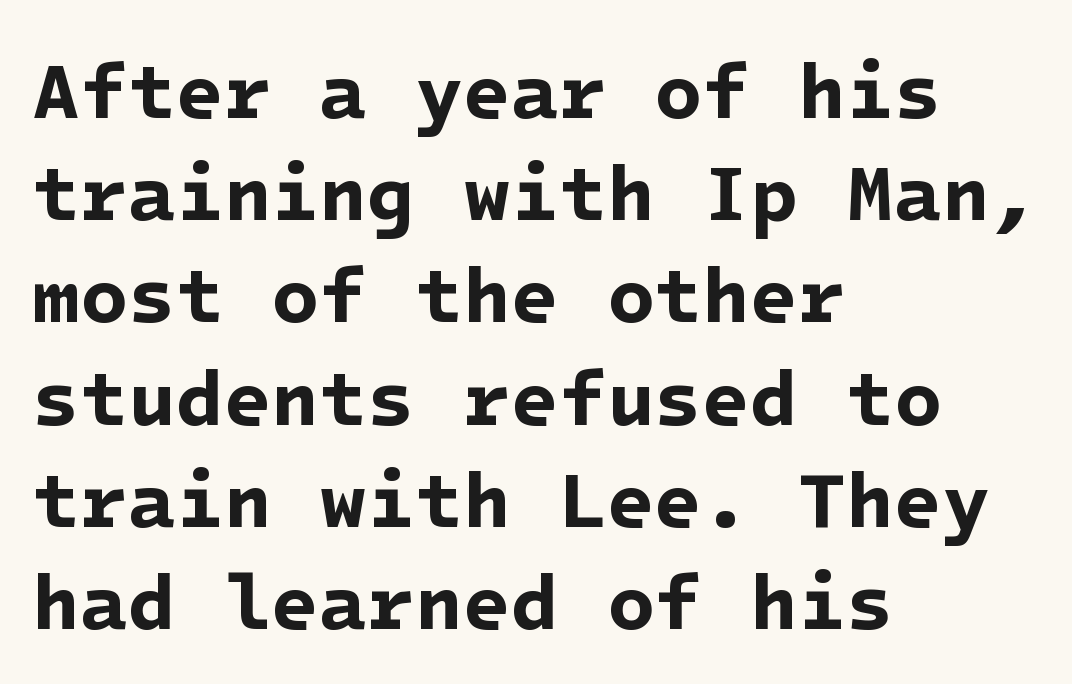
{"serif": "no", "bold": "yes", "weight": "bold", "width": "normal", "stroke_contrast": "low", "x_height": "medium", "underline": "no", "align": "left", "line_spacing": "normal", "line_spacing_ratio": 1.31, "letter_spacing": "normal", "letter_spacing_em": 0.0, "glyph_px": 78}
